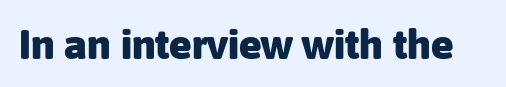
The image shows 42 px heavy sans-serif type, upright; set normal letter spacing, not underlined; low stroke contrast and a medium x-height.
